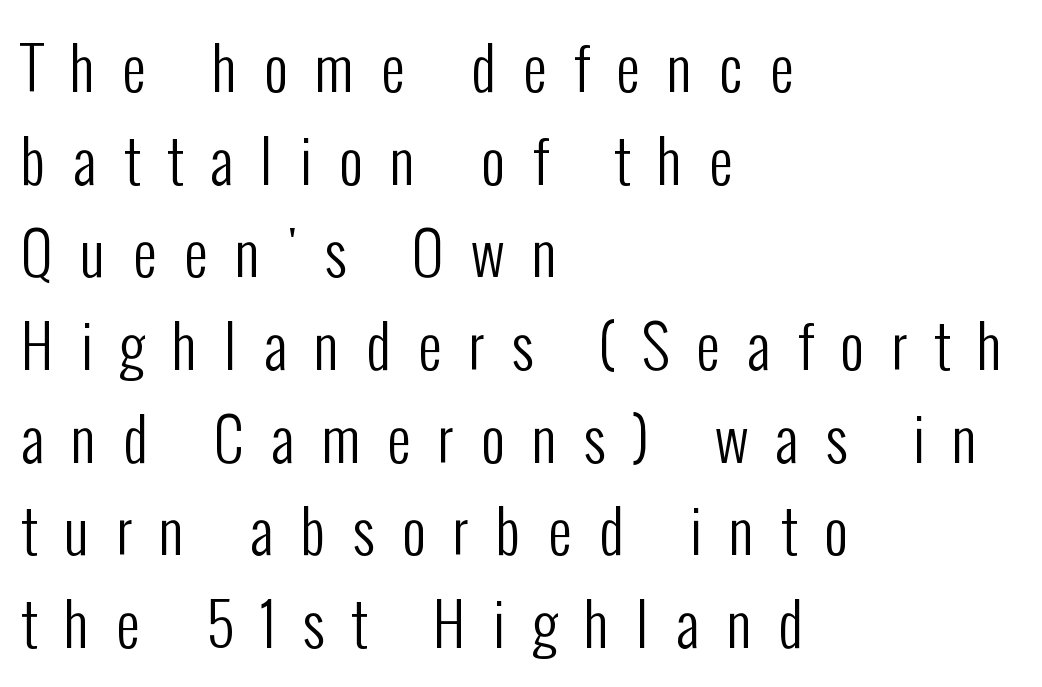
Unmarked baselines from the first word to the last. The designer went with a sans here, leaving each stem footless. What stands out about the letter spacing? Its width — letters are far apart. Every stem runs plumb, perpendicular to the baseline. Here the designer chose a conventional face with non-uniform glyph widths. The lines are quadded left.
